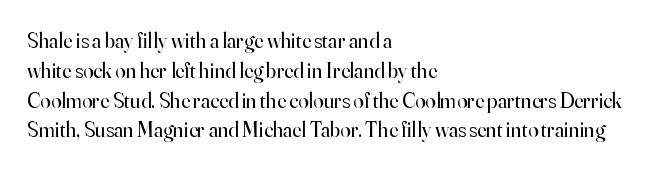
Quick note: interline space is typical. Nothing unusual about the tracking: characters are spaced as the font intends. Unmarked baselines from the first word to the last. No italicization has been applied; the sample stays upright.
